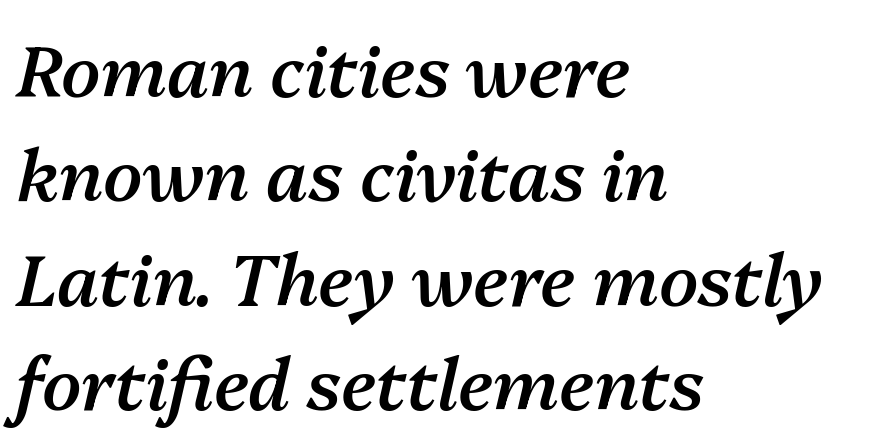
Weight check: semibold — heavier than regular, not quite bold. Is this a fixed-width face? No — the glyphs have proportional, varying widths. The rendering uses a moderate line-height, typical for paragraphs. The passage shown has conventional tracking throughout. Reading down the block, your eye returns to a fixed left position each line. The baseline area is clear.
